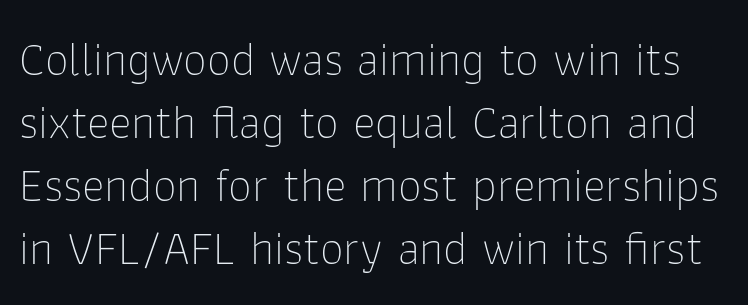
{"serif": "no", "italic": "no", "bold": "no", "weight": "thin", "width": "normal", "stroke_contrast": "low", "x_height": "medium", "monospaced": "no", "underline": "no", "line_spacing": "normal", "line_spacing_ratio": 1.31, "letter_spacing": "normal", "letter_spacing_em": 0.0, "glyph_px": 48}
